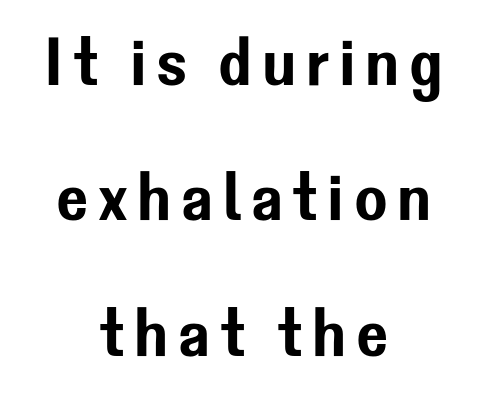
The image shows 68 px sans-serif type, upright; set centered, loose line spacing (1.99x), not underlined; low stroke contrast and a medium x-height.
